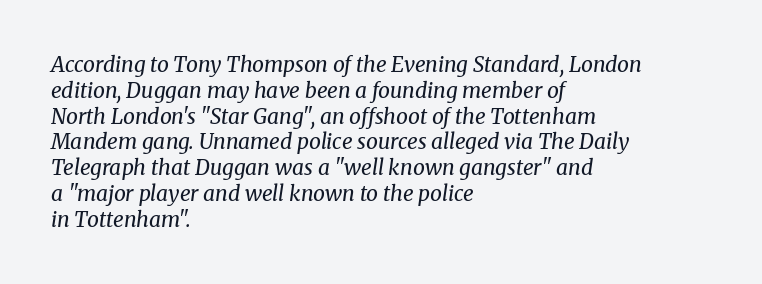
The image shows 21 px text type, italic (leaning right); set left-aligned, line spacing 1.23x, normal letter spacing, not underlined.
